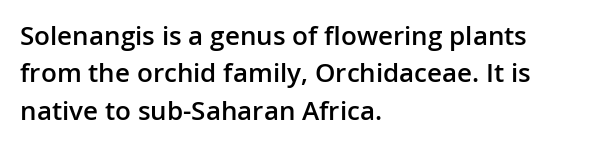
One-word summary of the alignment: left. A bit beefed up — I'd call it semibold rather than bold. Normally led — the rows are evenly, conventionally spaced. Bare-footed words on every line. If you drew a line through each stem, it would be perfectly vertical.
